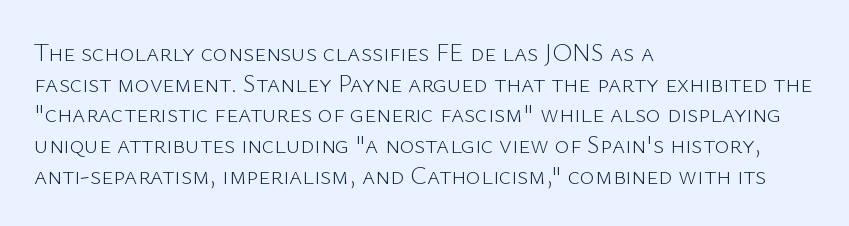
{"italic": "no", "bold": "no", "underline": "no", "align": "left", "line_spacing_ratio": 1.23, "letter_spacing": "normal", "letter_spacing_em": 0.0, "glyph_px": 25}
